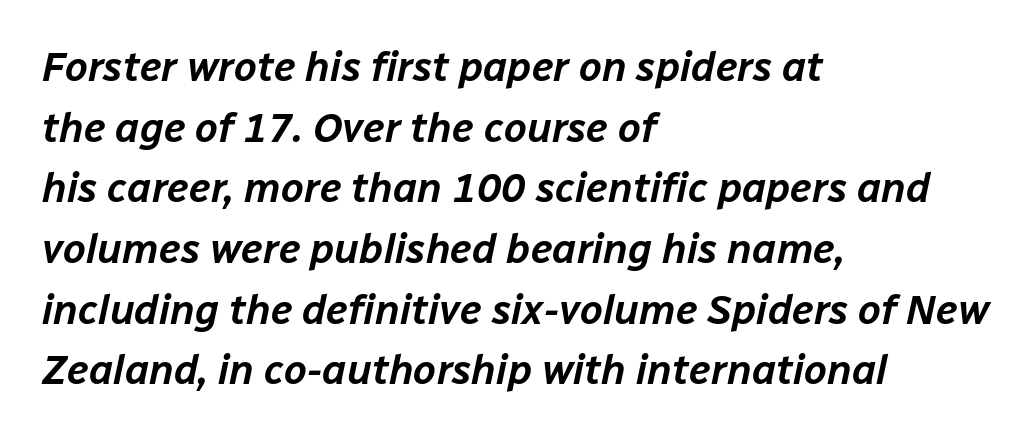
{"italic": "yes", "lean": "right", "slant_degrees": 12, "width": "normal", "stroke_contrast": "low", "x_height": "medium", "monospaced": "no", "underline": "no", "align": "left", "line_spacing": "normal", "line_spacing_ratio": 1.48, "letter_spacing": "normal", "letter_spacing_em": 0.0, "glyph_px": 41}
